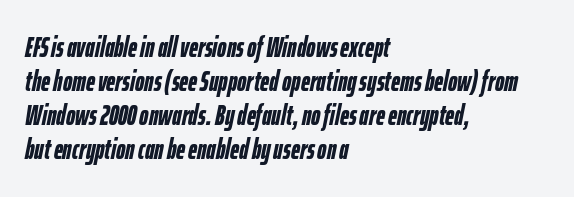
{"italic": "yes", "lean": "right", "slant_degrees": 12, "bold": "yes", "weight": "semibold", "width": "condensed", "stroke_contrast": "low", "x_height": "medium", "monospaced": "no", "underline": "no", "align": "left", "line_spacing_ratio": 1.21, "letter_spacing": "normal", "letter_spacing_em": 0.0, "glyph_px": 28}
